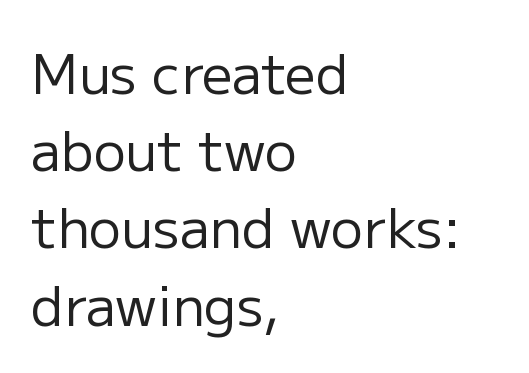
Q: Is the text bold? A: No.
Q: Is the text italic (slanted)? A: No, it is upright.
Q: Is the typeface a serif or a sans-serif typeface? A: Sans-serif.
Q: Is the text underlined? A: No.
Q: How is the paragraph aligned? A: Left-aligned.
Q: Is the spacing between letters normal or unusually wide? A: Normal.
Q: Is the spacing between lines tight, normal or loose? A: Normal.
Q: Width (condensed, normal, or wide)? A: Normal.
Q: Stroke contrast? A: Low.
Q: x-height? A: Medium.
Q: Monospaced? A: No.
